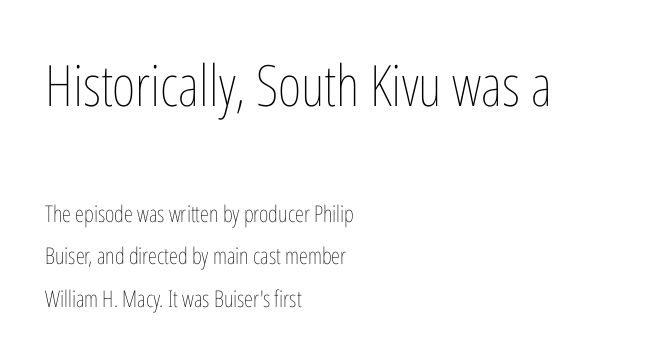
Inter-character spacing is left at the font's built-in metrics. The passage shown begins with its larger block and ends with its smaller one. Rule under the text: the space is simply empty. Typeset ragged right — the left edge is the straight one. Every character sits straight up, as roman type does. The letters look calm and open, with moderate or lighter stems.
